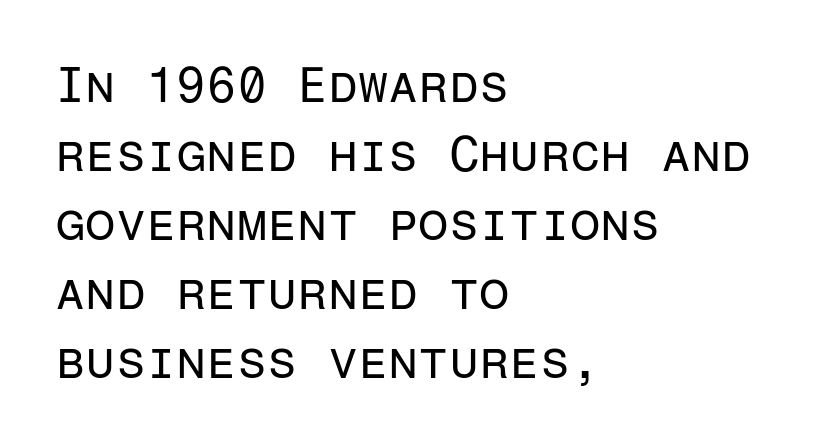
{"serif": "no", "italic": "no", "bold": "no", "weight": "regular", "width": "normal", "stroke_contrast": "low", "x_height": "medium", "monospaced": "yes", "underline": "no", "align": "left", "line_spacing": "normal", "line_spacing_ratio": 1.41, "letter_spacing": "normal", "letter_spacing_em": 0.0, "glyph_px": 49}
